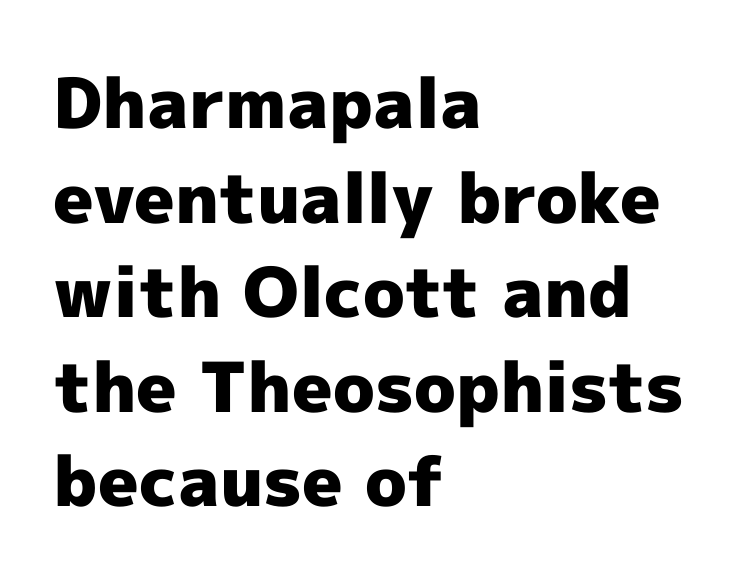
{"serif": "no", "italic": "no", "bold": "yes", "weight": "heavy", "width": "normal", "x_height": "medium", "monospaced": "no", "underline": "no", "align": "left", "line_spacing": "normal", "line_spacing_ratio": 1.37, "letter_spacing": "normal", "letter_spacing_em": 0.0, "glyph_px": 69}
